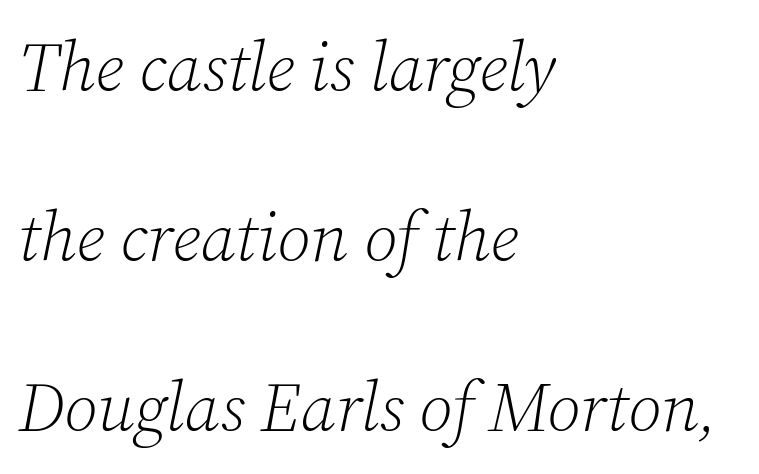
Observe the serifs anchoring each vertical stroke in this sample. Compared with ordinary roman type, these characters are visibly tilted. Letters have the restrained weight of plain body copy at most. You could not count columns in this text — the font is proportionally spaced.
